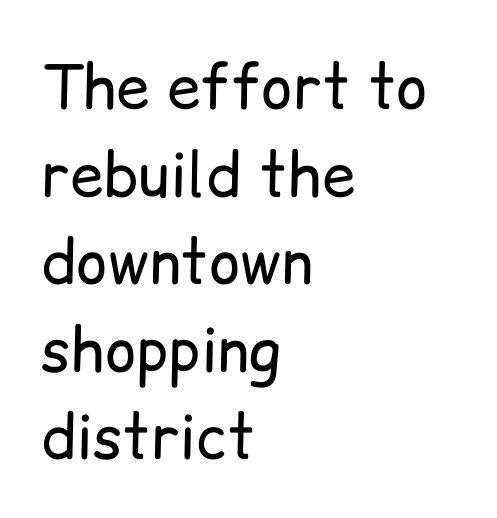
Any mark beneath the type? The region is blank. Ordinary non-slanted type is in use. Stroke terminals: plain, sans-serif. The weight tops out at a normal text grade. Every row of glyphs begins at an identical x-position on the left. The rendering uses a moderate line-height, typical for paragraphs.
